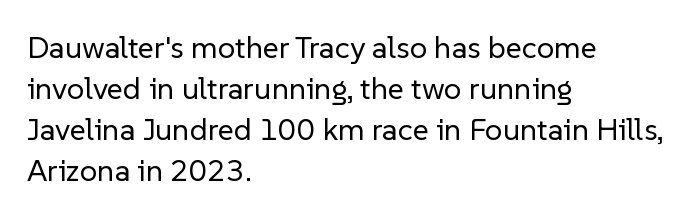
The image shows 31 px regular-weight sans-serif type, upright; set left-aligned, normal line spacing (1.32x), normal letter spacing, not underlined; low stroke contrast and a medium x-height.
